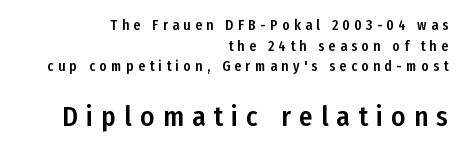
Q: Is the text italic (slanted)? A: No, it is upright.
Q: Is the text underlined? A: No.
Q: How is the paragraph aligned? A: Right-aligned.
Q: Is the spacing between letters normal or unusually wide? A: Unusually wide.
Q: Is the spacing between lines tight, normal or loose? A: Normal.
Q: Which block of text is set in a larger size, the first (top) or the second (bottom)? A: The second (bottom) one.
